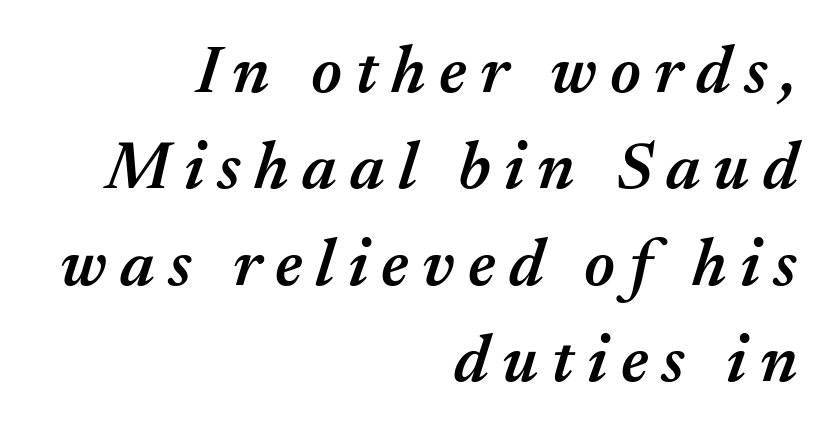
Q: Is the text bold? A: Semi-bold.
Q: Is the text italic (slanted)? A: Yes, it leans right by about 17 degrees.
Q: Is the text underlined? A: No.
Q: How is the paragraph aligned? A: Right-aligned.
Q: Is the spacing between letters normal or unusually wide? A: Unusually wide.
Q: Is the spacing between lines tight, normal or loose? A: Normal.
Q: Width (condensed, normal, or wide)? A: Normal.
Q: Stroke contrast? A: Medium.
Q: x-height? A: Medium.
Q: Monospaced? A: No.
